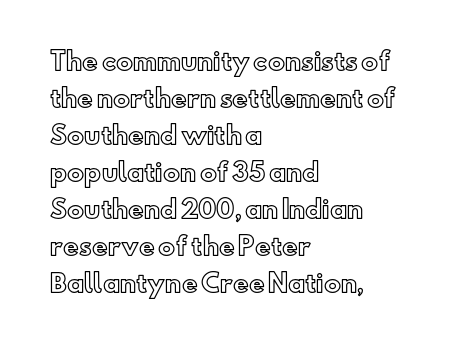
The image shows 24 px text type, upright; set left-aligned, normal line spacing (1.54x), normal letter spacing, not underlined.
